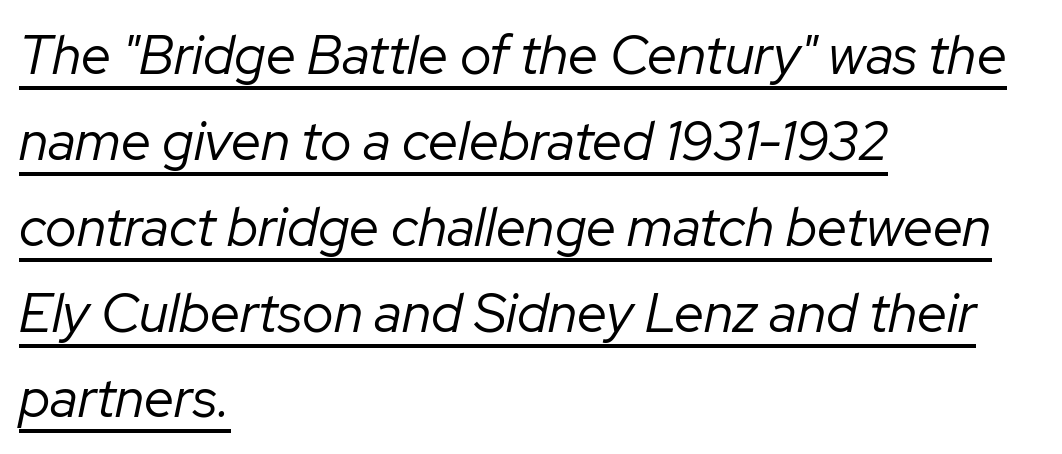
The image shows 54 px regular-weight type, italic (leaning right); set left-aligned, normal line spacing (1.59x), normal letter spacing, underlined; low stroke contrast and a medium x-height.
